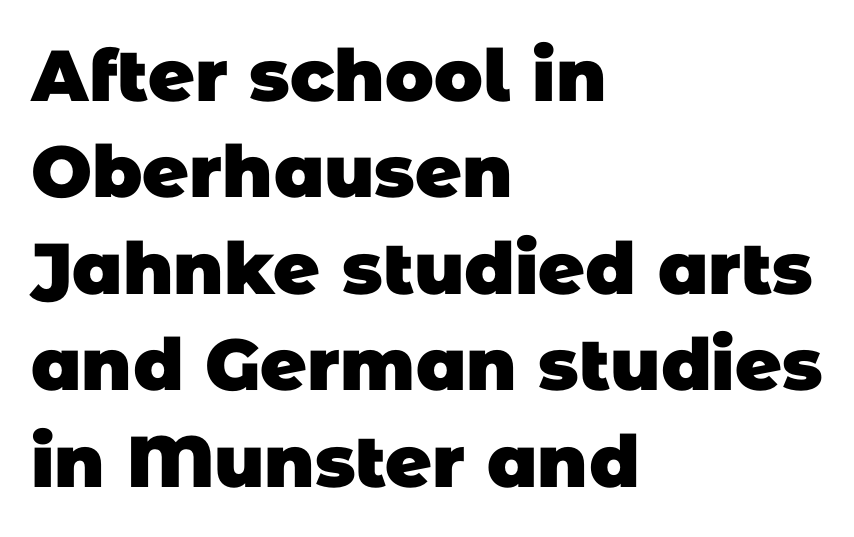
Every letter is thick-stroked: bold, no question. The baseline area is clear. Inter-character spacing is left at the font's built-in metrics. Is this a sans? Yes — the strokes have no serifs. Vertically, the passage feels balanced, rows spaced as you'd expect. A student would call this left alignment; a typographer would say flush left, rag right.
